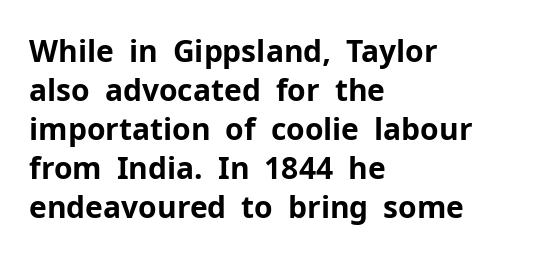
Q: Is the text bold? A: Yes.
Q: Is the text italic (slanted)? A: No, it is upright.
Q: Is the typeface a serif or a sans-serif typeface? A: Sans-serif.
Q: Is the text underlined? A: No.
Q: How is the paragraph aligned? A: Left-aligned.
Q: Is the spacing between letters normal or unusually wide? A: Normal.
Q: Is the spacing between lines tight, normal or loose? A: Normal.
Q: Width (condensed, normal, or wide)? A: Normal.
Q: Stroke contrast? A: Low.
Q: x-height? A: Medium.
Q: Monospaced? A: No.
